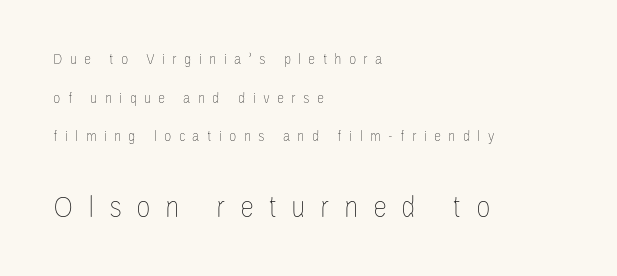
The typesetting does not lean heavy: it is not bold. Check under the words: just untouched page. Every character sits straight up, as roman type does. Small over large — that's the arrangement of the two blocks here. Which margin do the lines hug? The left one — the right edge is uneven. Summary of vertical rhythm: relaxed, with wide interline spacing.
